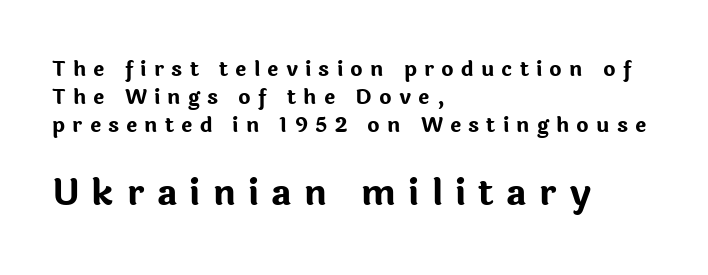
The image shows 36 px bold sans-serif type, upright; set left-aligned, normal line spacing (1.34x), unusually wide letter spacing (+0.34 em), not underlined; the second (bottom) block is 1.71x larger; low stroke contrast and a medium x-height.
